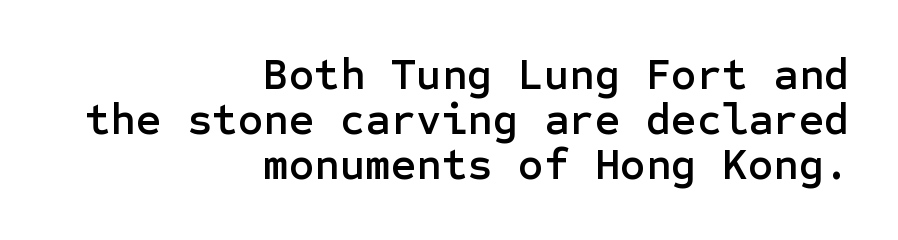
The text was rendered using a sans face with plain stroke endings. When letters stand straight like this, we call the style roman or upright. Descenders hang freely into open space. This rendering uses right alignment, leaving the left contour irregular. What stands out about the letter spacing? Nothing — it is the standard amount.
